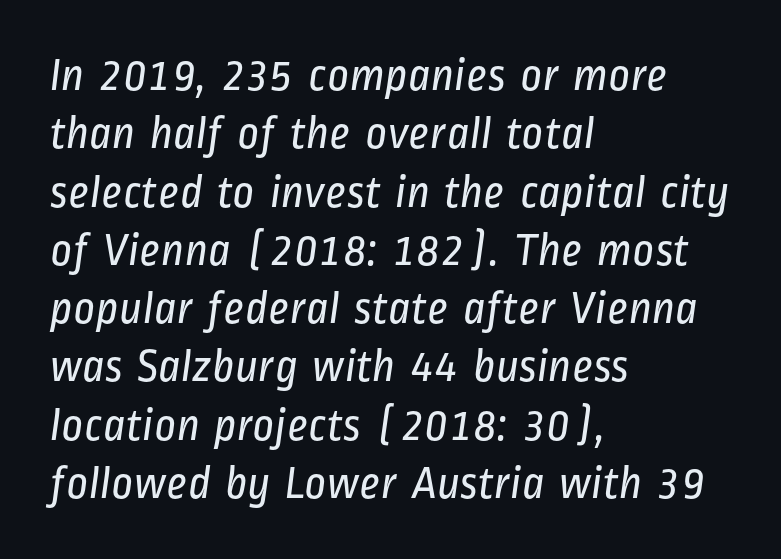
Q: Is the text bold? A: No.
Q: Is the typeface a serif or a sans-serif typeface? A: Sans-serif.
Q: Is the text underlined? A: No.
Q: How is the paragraph aligned? A: Left-aligned.
Q: Is the spacing between letters normal or unusually wide? A: Normal.
Q: Width (condensed, normal, or wide)? A: Condensed.
Q: Stroke contrast? A: Low.
Q: x-height? A: Medium.
Q: Monospaced? A: No.
